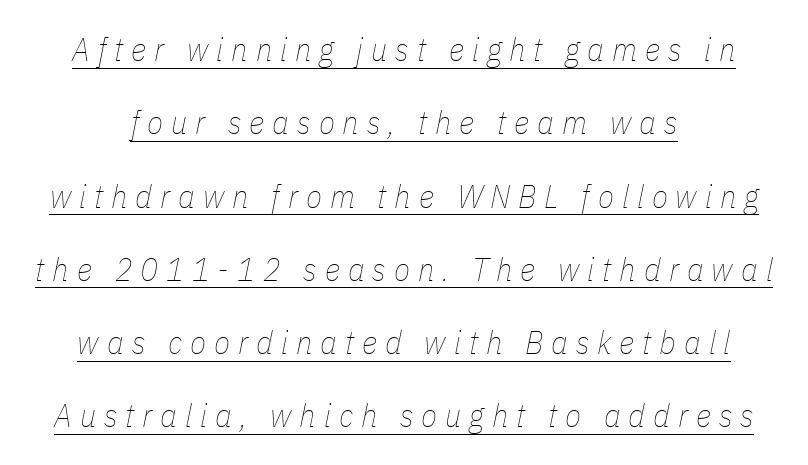
{"italic": "yes", "lean": "right", "slant_degrees": 11, "bold": "no", "weight": "thin", "width": "condensed", "stroke_contrast": "low", "x_height": "medium", "monospaced": "no", "underline": "yes", "align": "center", "line_spacing": "loose", "line_spacing_ratio": 2.22, "letter_spacing": "wide", "letter_spacing_em": 0.24, "glyph_px": 33}
